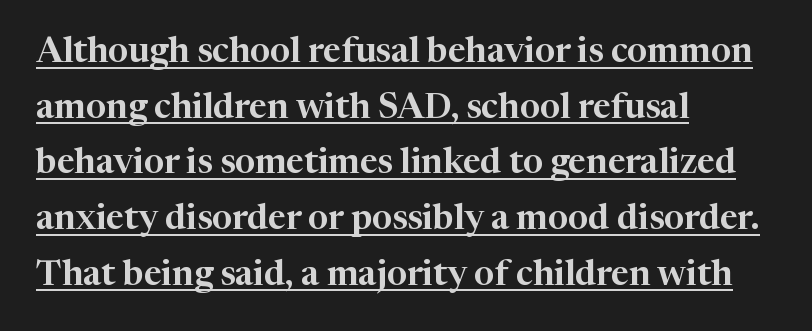
The image shows 35 px serif type, upright; set left-aligned, normal line spacing (1.59x), normal letter spacing, underlined; high stroke contrast and a medium x-height.
